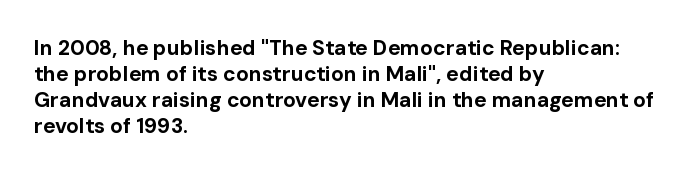
The strokes are fattened all the way to bold. Visually the block forms a straight wall on the left and a jagged coastline on the right. A typesetter would mark this as roman, not italic. The words here are not underlined.
